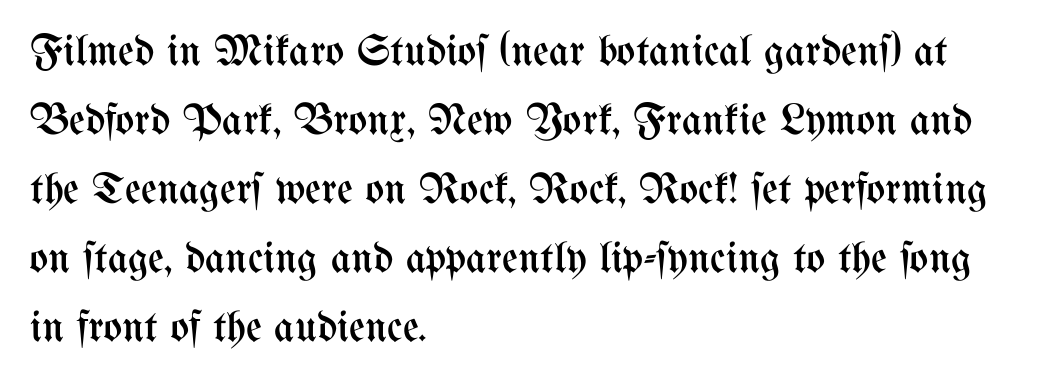
Honestly, the row spacing looks completely unremarkable. Type without underlining. On a weight scale, this lands at 450 or below. Note the varied advance widths — an 'i' is clearly narrower than an 'm'. The text block is weighted toward the left margin, trailing off unevenly rightward.
